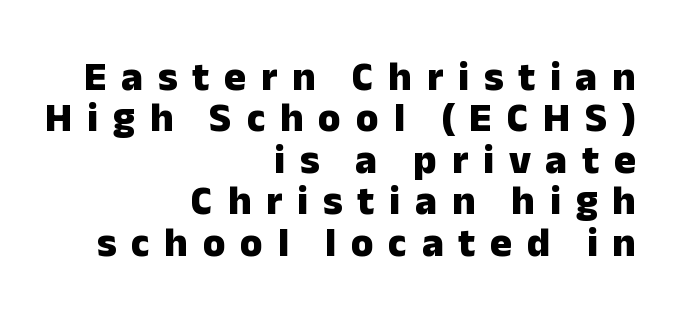
{"serif": "no", "italic": "no", "bold": "yes", "weight": "heavy", "width": "normal", "stroke_contrast": "low", "x_height": "medium", "monospaced": "no", "underline": "no", "align": "right", "line_spacing": "tight", "line_spacing_ratio": 1.01, "letter_spacing": "wide", "letter_spacing_em": 0.36, "glyph_px": 41}
